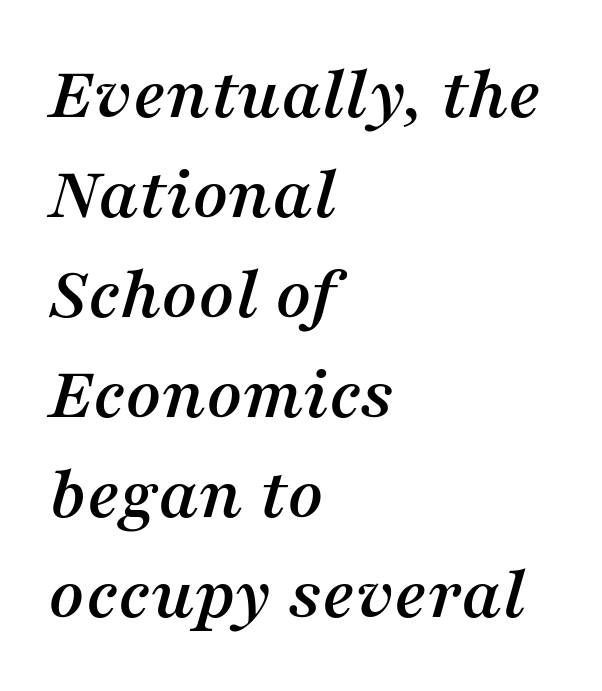
The image shows 77 px serif type, italic (leaning right); set left-aligned, normal line spacing (1.3x), normal letter spacing, not underlined; medium stroke contrast and a medium x-height.
